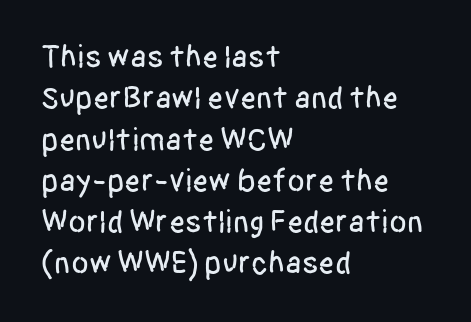
{"serif": "no", "italic": "no", "width": "condensed", "stroke_contrast": "low", "x_height": "large", "monospaced": "no", "underline": "no", "align": "left", "line_spacing": "normal", "line_spacing_ratio": 1.29, "letter_spacing": "normal", "letter_spacing_em": 0.0, "glyph_px": 32}
